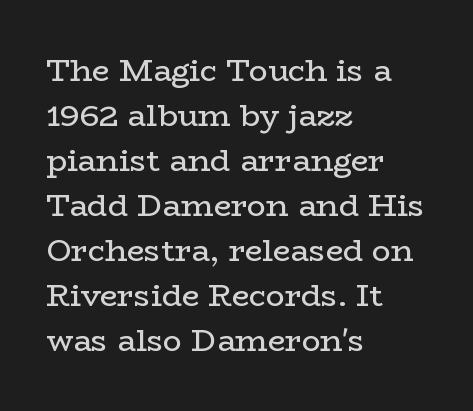
The typeface has the unassuming heft of standard copy or less. Every character sits straight up, as roman type does. The letterforms sit shoulder to shoulder at normal distance. The lines in this sample share a left origin and differ only in where they stop.
